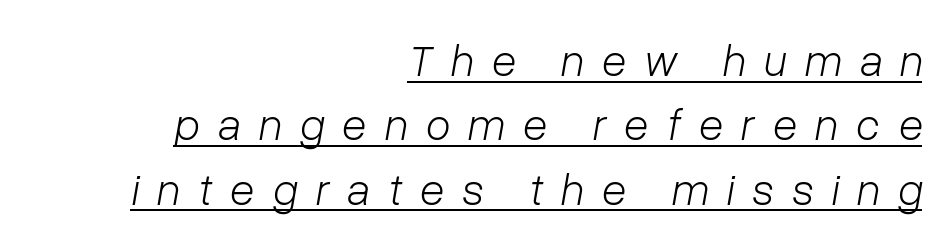
The image shows 45 px light type, italic (leaning right); set right-aligned, normal line spacing (1.43x), unusually wide letter spacing (+0.4 em), underlined; low stroke contrast and a medium x-height.
